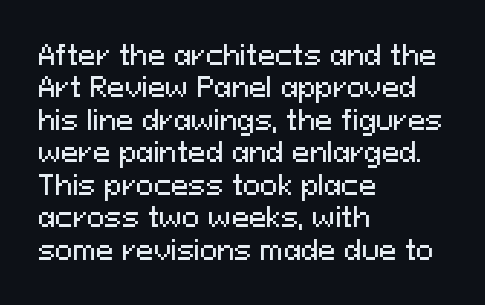
Q: Is the text italic (slanted)? A: No, it is upright.
Q: Is the text underlined? A: No.
Q: How is the paragraph aligned? A: Left-aligned.
Q: Is the spacing between letters normal or unusually wide? A: Normal.
Q: Is the spacing between lines tight, normal or loose? A: Normal.
